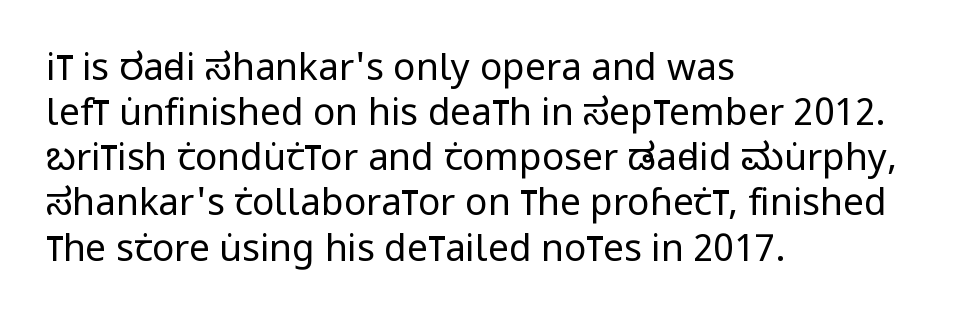
{"serif": "no", "italic": "no", "bold": "no", "weight": "regular", "width": "condensed", "stroke_contrast": "low", "x_height": "large", "monospaced": "no", "underline": "no", "align": "left", "line_spacing_ratio": 1.22, "letter_spacing": "normal", "letter_spacing_em": 0.0, "glyph_px": 37}
